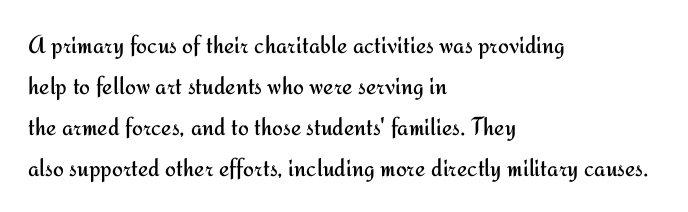
The image shows 26 px text type, upright; set left-aligned, normal line spacing (1.58x), normal letter spacing, not underlined.
